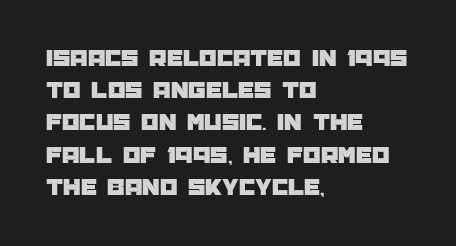
Q: Is the text italic (slanted)? A: No, it is upright.
Q: Is the text underlined? A: No.
Q: How is the paragraph aligned? A: Left-aligned.
Q: Is the spacing between letters normal or unusually wide? A: Normal.
Q: Is the spacing between lines tight, normal or loose? A: Normal.
